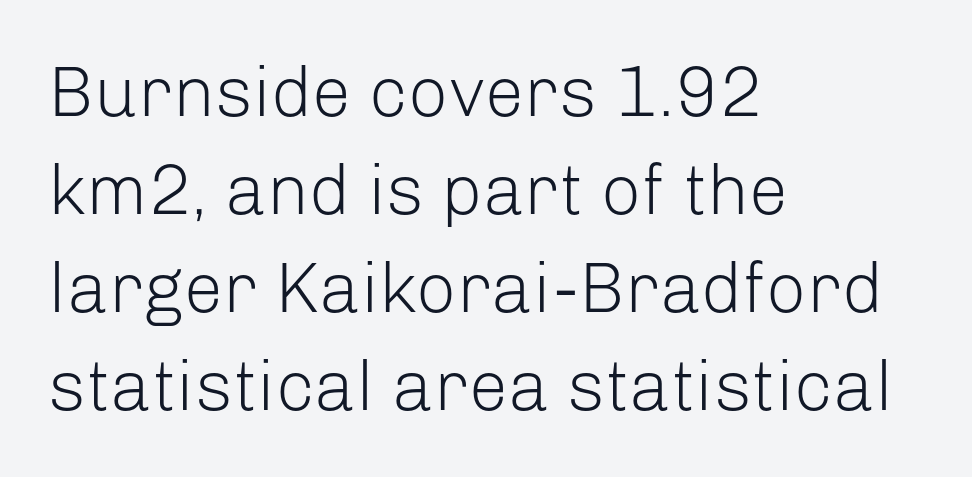
The image shows 71 px light sans-serif type, upright; set left-aligned, normal line spacing (1.38x), normal letter spacing, not underlined; low stroke contrast and a medium x-height.
